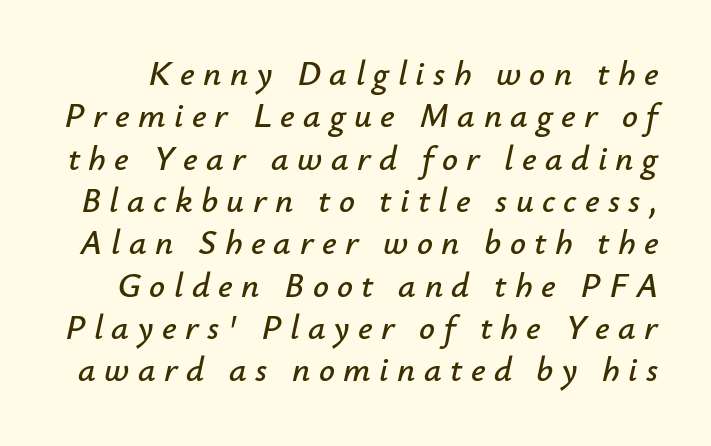
{"italic": "yes", "lean": "right", "slant_degrees": 12, "width": "normal", "stroke_contrast": "low", "x_height": "small", "monospaced": "no", "underline": "no", "line_spacing_ratio": 1.21, "letter_spacing": "wide", "letter_spacing_em": 0.24, "glyph_px": 35}
